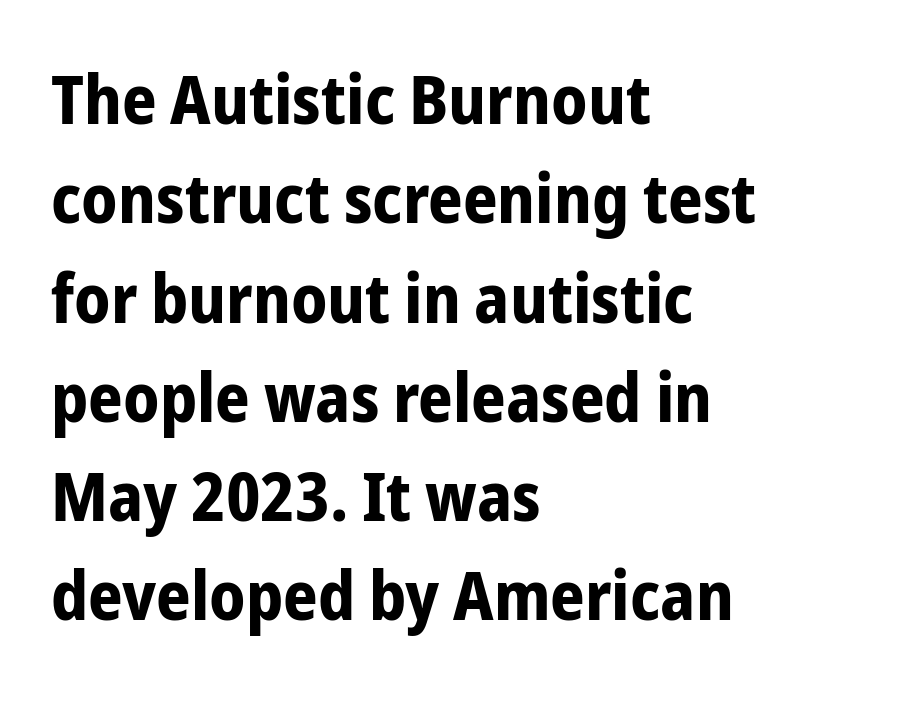
Q: Is the text bold? A: Yes.
Q: Is the text italic (slanted)? A: No, it is upright.
Q: Is the typeface a serif or a sans-serif typeface? A: Sans-serif.
Q: Is the text underlined? A: No.
Q: How is the paragraph aligned? A: Left-aligned.
Q: Is the spacing between letters normal or unusually wide? A: Normal.
Q: Is the spacing between lines tight, normal or loose? A: Normal.
Q: Width (condensed, normal, or wide)? A: Condensed.
Q: Stroke contrast? A: Low.
Q: x-height? A: Medium.
Q: Monospaced? A: No.
